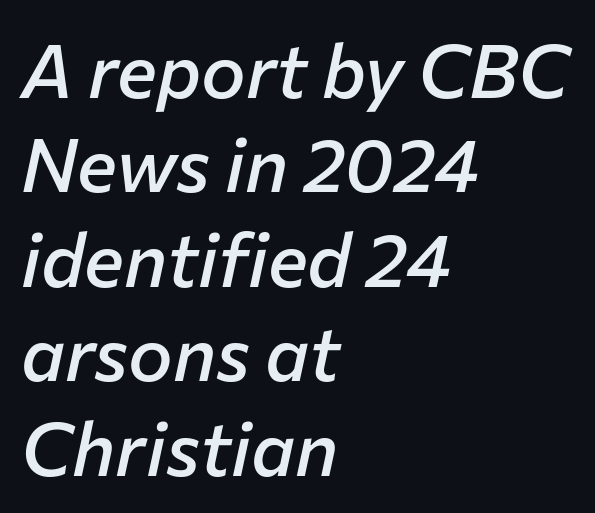
Q: Is the text bold? A: Semi-bold.
Q: Is the text italic (slanted)? A: Yes, it leans right by about 12 degrees.
Q: Is the text underlined? A: No.
Q: How is the paragraph aligned? A: Left-aligned.
Q: Is the spacing between letters normal or unusually wide? A: Normal.
Q: Is the spacing between lines tight, normal or loose? A: Normal.
Q: Width (condensed, normal, or wide)? A: Normal.
Q: Stroke contrast? A: Low.
Q: x-height? A: Medium.
Q: Monospaced? A: No.
